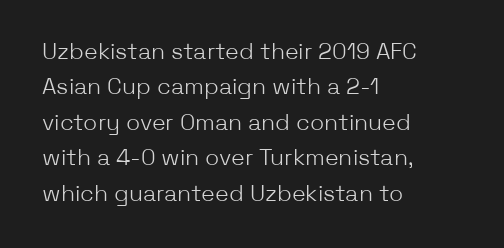
The image shows 23 px text type, upright; set left-aligned, normal line spacing (1.54x), normal letter spacing, not underlined.
